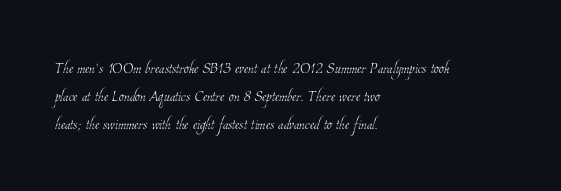
Q: Is the text bold? A: No.
Q: Is the text underlined? A: No.
Q: How is the paragraph aligned? A: Left-aligned.
Q: Is the spacing between letters normal or unusually wide? A: Normal.
Q: Is the spacing between lines tight, normal or loose? A: Normal.
